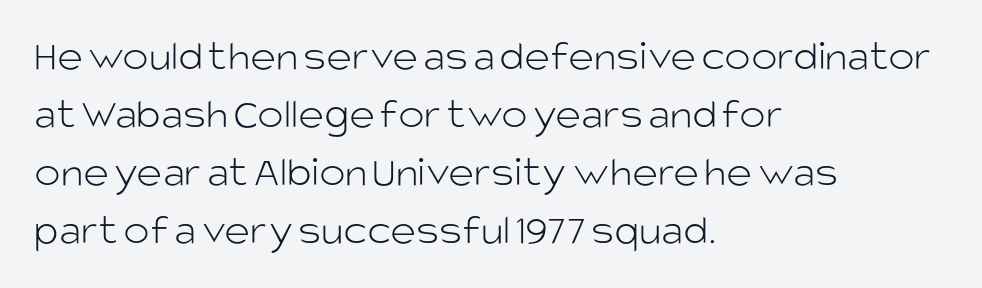
The image shows 44 px light sans-serif type, upright; set left-aligned, normal line spacing (1.32x), normal letter spacing, not underlined; low stroke contrast and a large x-height.
